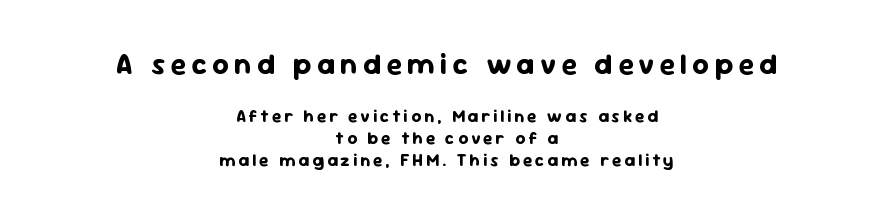
Q: Is the text bold? A: Yes.
Q: Is the text italic (slanted)? A: No, it is upright.
Q: Is the typeface a serif or a sans-serif typeface? A: Sans-serif.
Q: Is the text underlined? A: No.
Q: How is the paragraph aligned? A: Centered.
Q: Is the spacing between lines tight, normal or loose? A: Normal.
Q: Which block of text is set in a larger size, the first (top) or the second (bottom)? A: The first (top) one.
Q: Width (condensed, normal, or wide)? A: Normal.
Q: Stroke contrast? A: Low.
Q: x-height? A: Medium.
Q: Monospaced? A: No.
